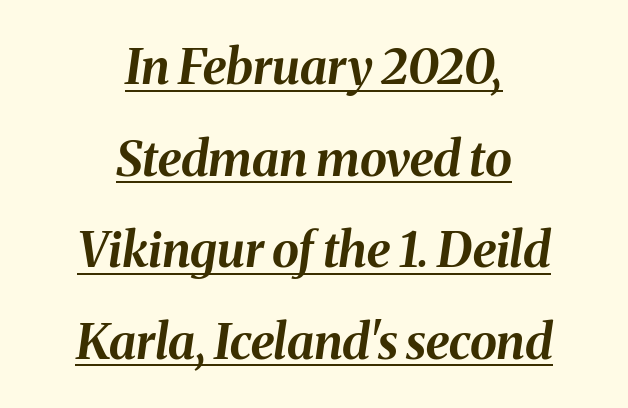
Q: Is the text bold? A: Yes.
Q: Is the text italic (slanted)? A: Yes, it leans right by about 8 degrees.
Q: Is the text underlined? A: Yes.
Q: How is the paragraph aligned? A: Centered.
Q: Is the spacing between letters normal or unusually wide? A: Normal.
Q: Width (condensed, normal, or wide)? A: Normal.
Q: Stroke contrast? A: Medium.
Q: x-height? A: Medium.
Q: Monospaced? A: No.
